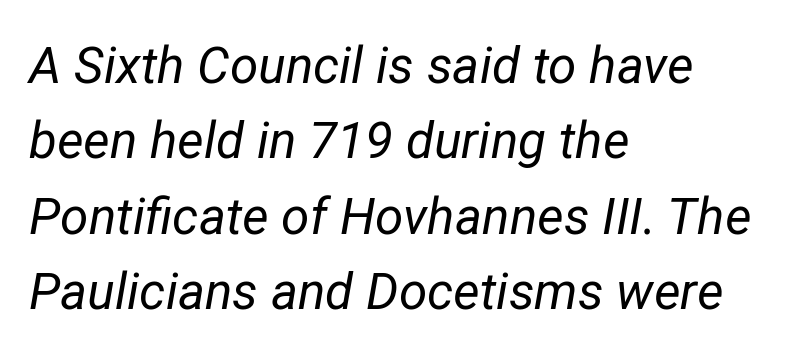
{"italic": "yes", "lean": "right", "slant_degrees": 12, "bold": "no", "weight": "regular", "width": "normal", "stroke_contrast": "low", "x_height": "medium", "monospaced": "no", "underline": "no", "align": "left", "line_spacing": "normal", "line_spacing_ratio": 1.48, "letter_spacing": "normal", "letter_spacing_em": 0.0, "glyph_px": 51}
